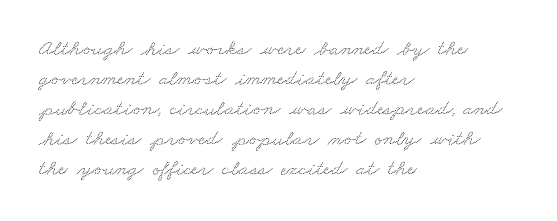
The space between consecutive lines is moderate. Underline: absent. Tracking here is standard; glyphs follow each other at the usual distance. Notice how the passage keeps a crisp vertical edge on the left only.
